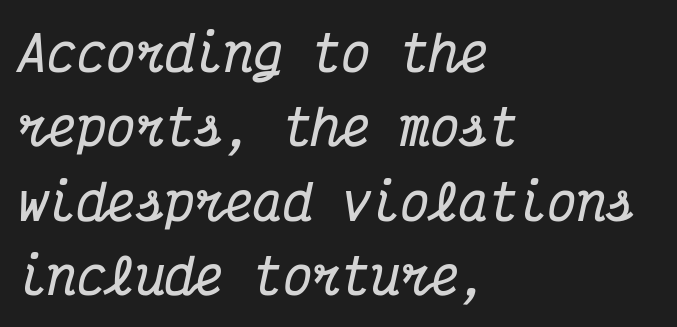
What weight is shown? A full bold with thick strokes. The face used here is rendered with its standard letterfit. These lines stack with their left ends in a neat column. Is the type slanted? Yes — the strokes lean at a clear angle.
